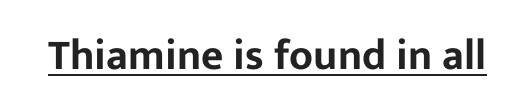
Upright lettering throughout. Descenders here cross a horizontal rule under the line. A typesetter would call this proportional, since set widths differ per character. Look at the bottom of the vertical strokes: they stop flat, with no serifs.
